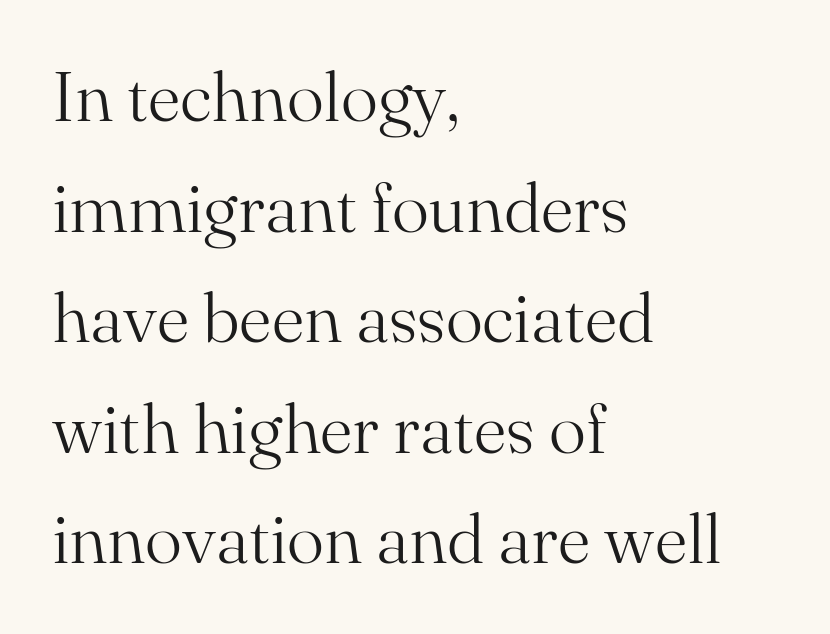
The image shows 70 px light serif type, upright; set left-aligned, normal line spacing (1.58x), normal letter spacing, not underlined; medium stroke contrast and a small x-height.
